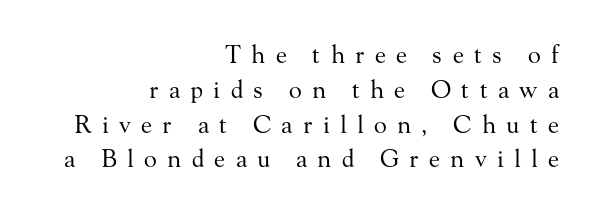
The ragged edge is on the left, which tells us the setting is flush right. The glyphs are unaccompanied by any horizontal stroke below them. Unlike italic type, these characters show no tilt at all. The type is letterspaced generously, with wide tracking. The lines sit at an ordinary, default distance from one another.
